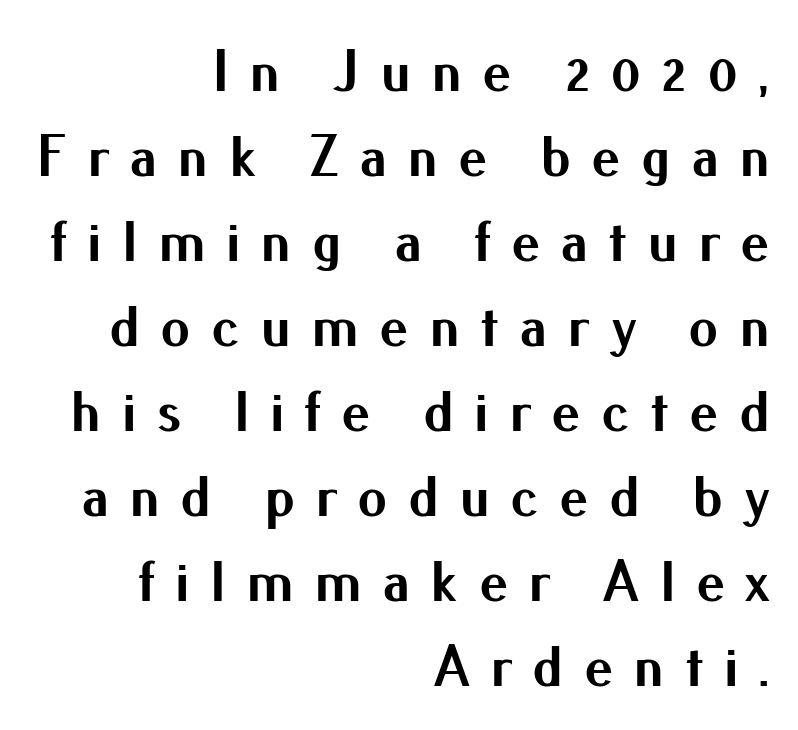
{"serif": "no", "italic": "no", "bold": "yes", "weight": "bold", "width": "normal", "stroke_contrast": "medium", "x_height": "small", "monospaced": "no", "underline": "no", "align": "right", "line_spacing": "normal", "line_spacing_ratio": 1.44, "letter_spacing": "wide", "letter_spacing_em": 0.34, "glyph_px": 59}
